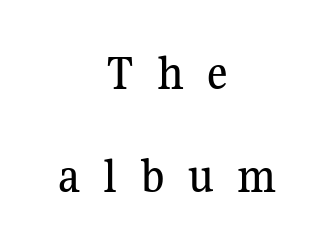
{"serif": "yes", "italic": "no", "width": "normal", "stroke_contrast": "medium", "x_height": "medium", "monospaced": "no", "underline": "no", "align": "center", "line_spacing": "loose", "line_spacing_ratio": 2.07, "letter_spacing": "wide", "letter_spacing_em": 0.46, "glyph_px": 50}
